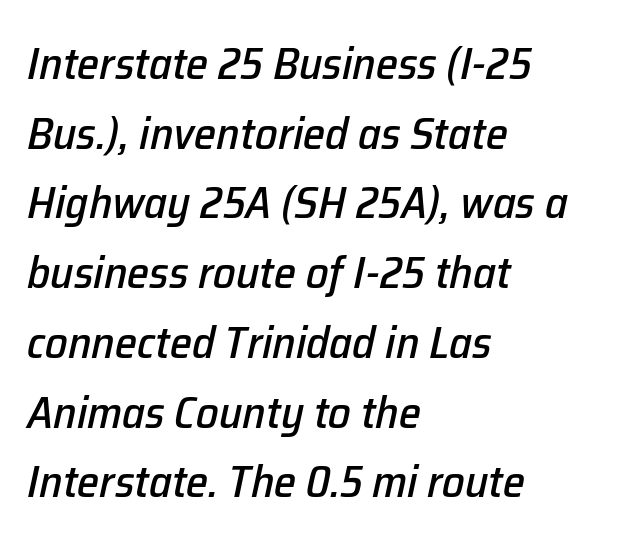
The image shows 45 px text type, italic (leaning right); set left-aligned, normal line spacing (1.55x), normal letter spacing, not underlined; low stroke contrast and a medium x-height.
